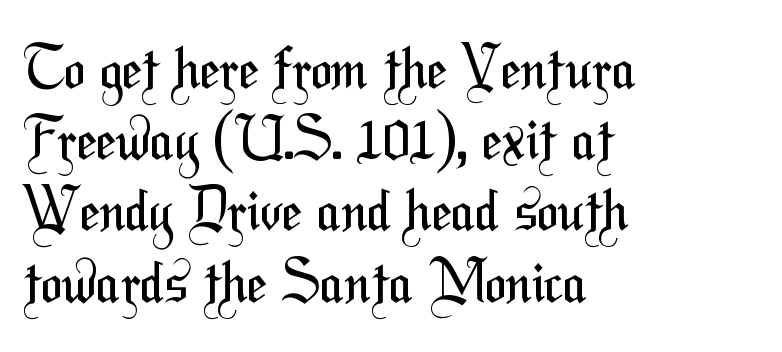
Q: Is the text bold? A: No.
Q: Is the typeface a serif or a sans-serif typeface? A: Sans-serif.
Q: Is the text underlined? A: No.
Q: How is the paragraph aligned? A: Left-aligned.
Q: Is the spacing between letters normal or unusually wide? A: Normal.
Q: Is the spacing between lines tight, normal or loose? A: Normal.
Q: Width (condensed, normal, or wide)? A: Condensed.
Q: Stroke contrast? A: Medium.
Q: x-height? A: Medium.
Q: Monospaced? A: No.
